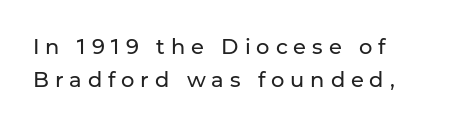
Q: Is the text bold? A: No.
Q: Is the text italic (slanted)? A: No, it is upright.
Q: Is the text underlined? A: No.
Q: How is the paragraph aligned? A: Left-aligned.
Q: Is the spacing between letters normal or unusually wide? A: Unusually wide.
Q: Is the spacing between lines tight, normal or loose? A: Normal.
